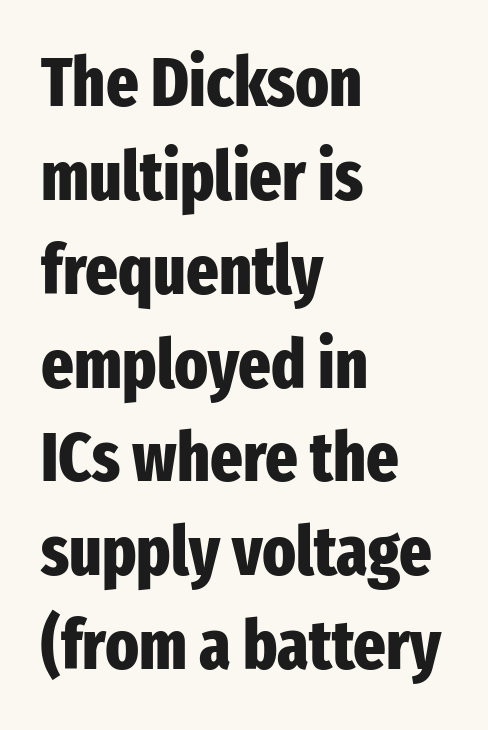
Q: Is the text bold? A: Yes.
Q: Is the text italic (slanted)? A: No, it is upright.
Q: Is the typeface a serif or a sans-serif typeface? A: Sans-serif.
Q: Is the text underlined? A: No.
Q: How is the paragraph aligned? A: Left-aligned.
Q: Is the spacing between letters normal or unusually wide? A: Normal.
Q: Is the spacing between lines tight, normal or loose? A: Normal.
Q: Width (condensed, normal, or wide)? A: Condensed.
Q: Stroke contrast? A: Low.
Q: x-height? A: Medium.
Q: Monospaced? A: No.
